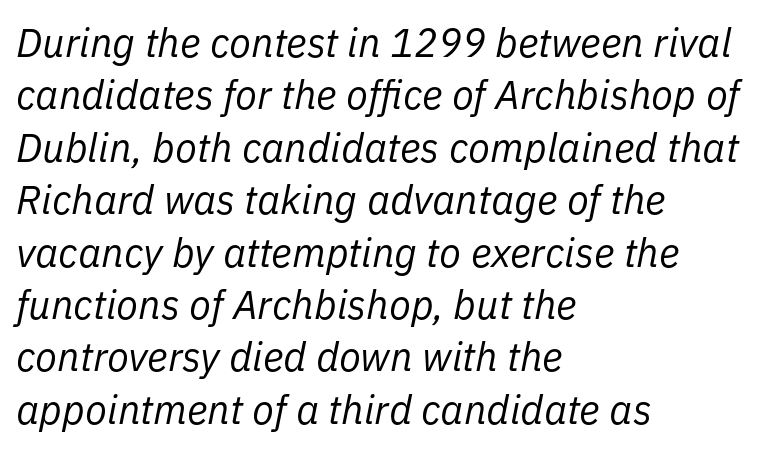
The image shows 40 px regular-weight type, italic (leaning right); set left-aligned, normal line spacing (1.31x), normal letter spacing, not underlined; low stroke contrast and a medium x-height.
